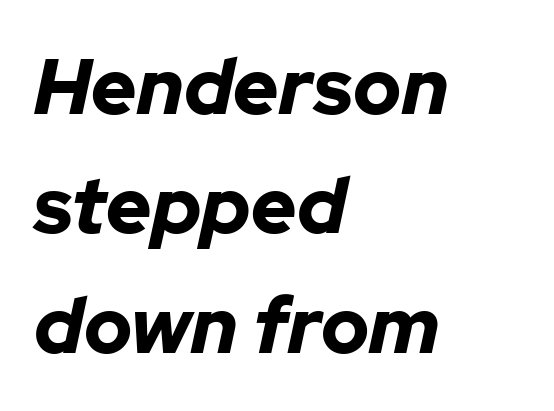
The image shows 78 px bold type, italic (leaning right); set left-aligned, normal line spacing (1.53x), normal letter spacing, not underlined; low stroke contrast and a medium x-height.
